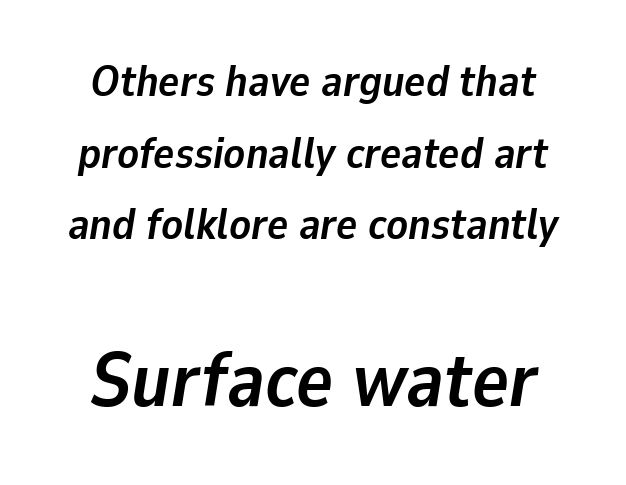
Q: Is the text bold? A: Yes.
Q: Is the text italic (slanted)? A: Yes, it leans right by about 9 degrees.
Q: Is the text underlined? A: No.
Q: Is the spacing between letters normal or unusually wide? A: Normal.
Q: Is the spacing between lines tight, normal or loose? A: Normal.
Q: Which block of text is set in a larger size, the first (top) or the second (bottom)? A: The second (bottom) one.
Q: Width (condensed, normal, or wide)? A: Normal.
Q: Stroke contrast? A: Low.
Q: x-height? A: Medium.
Q: Monospaced? A: No.
